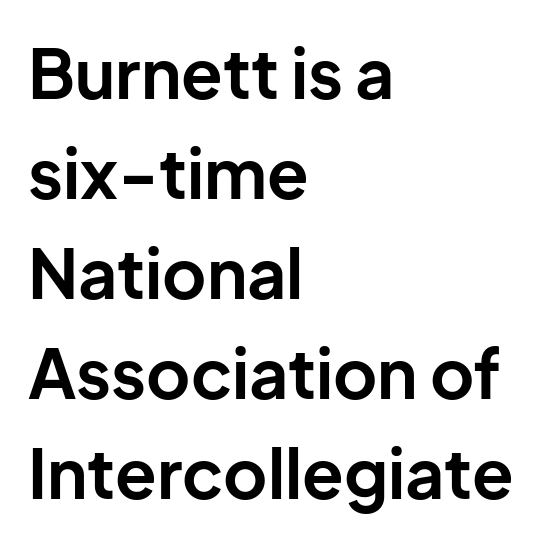
{"serif": "no", "italic": "no", "bold": "yes", "weight": "bold", "width": "normal", "stroke_contrast": "low", "x_height": "medium", "monospaced": "no", "underline": "no", "align": "left", "line_spacing": "normal", "line_spacing_ratio": 1.47, "letter_spacing": "normal", "letter_spacing_em": 0.0, "glyph_px": 68}
